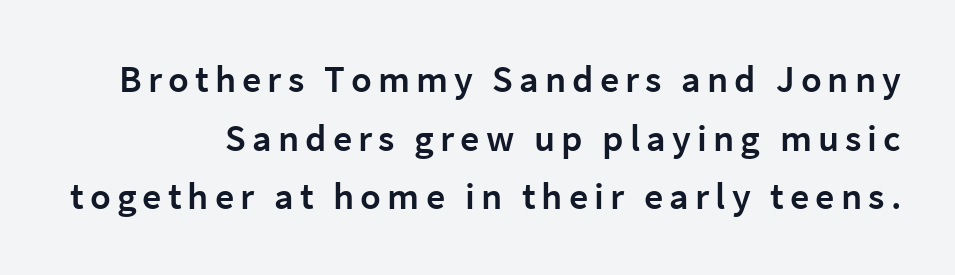
Q: Is the text bold? A: Semi-bold.
Q: Is the text italic (slanted)? A: No, it is upright.
Q: Is the typeface a serif or a sans-serif typeface? A: Sans-serif.
Q: Is the text underlined? A: No.
Q: Is the spacing between lines tight, normal or loose? A: Normal.
Q: Width (condensed, normal, or wide)? A: Normal.
Q: Stroke contrast? A: Low.
Q: x-height? A: Medium.
Q: Monospaced? A: No.
